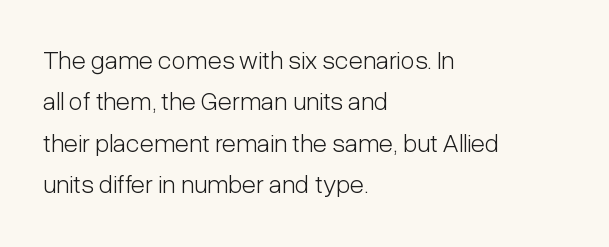
Each stroke keeps to a modest, everyday thickness or less. Whoever set this chose a conventional vertical rhythm. Caption: multi-line text, flush left, ragged right. Underlining? Definitely not there.
